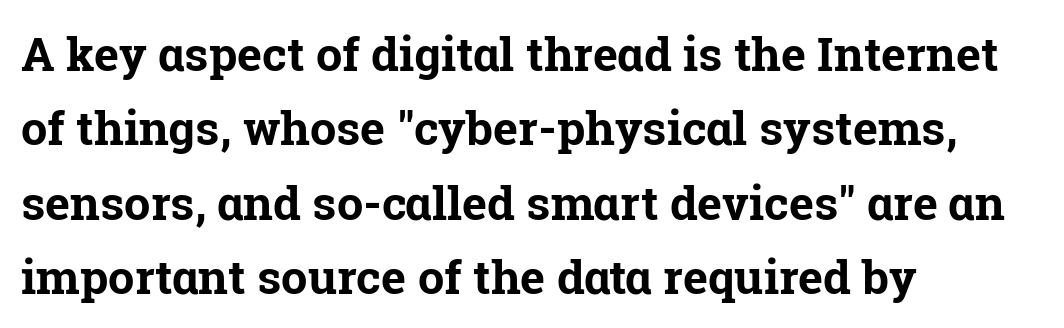
Q: Is the text bold? A: Yes.
Q: Is the text italic (slanted)? A: No, it is upright.
Q: Is the typeface a serif or a sans-serif typeface? A: Serif.
Q: Is the text underlined? A: No.
Q: How is the paragraph aligned? A: Left-aligned.
Q: Is the spacing between letters normal or unusually wide? A: Normal.
Q: Is the spacing between lines tight, normal or loose? A: Normal.
Q: Width (condensed, normal, or wide)? A: Normal.
Q: Stroke contrast? A: Low.
Q: x-height? A: Medium.
Q: Monospaced? A: No.
